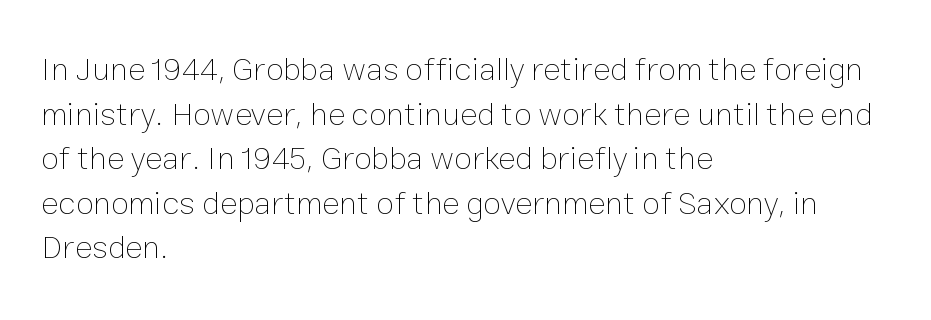
{"italic": "no", "bold": "no", "weight": "thin", "width": "normal", "stroke_contrast": "low", "x_height": "medium", "monospaced": "no", "underline": "no", "align": "left", "line_spacing": "normal", "line_spacing_ratio": 1.35, "letter_spacing": "normal", "letter_spacing_em": 0.0, "glyph_px": 33}
